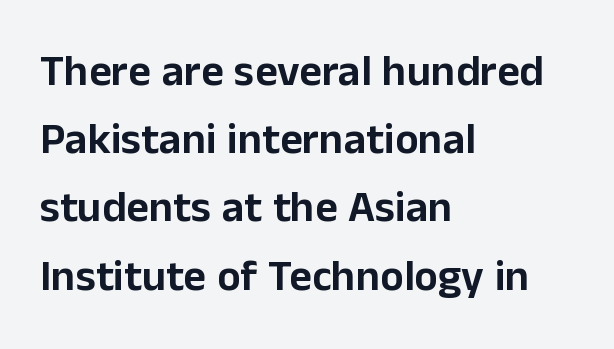
This rendering leaves character spacing at its baseline value. Is this a fixed-width face? No — the glyphs have proportional, varying widths. Designer's note — italics off, roman on. The setting favours the left margin, as ordinary paragraphs usually do. The rows are spaced the way most documents space them. The glyphs are unaccompanied by any horizontal stroke below them.
